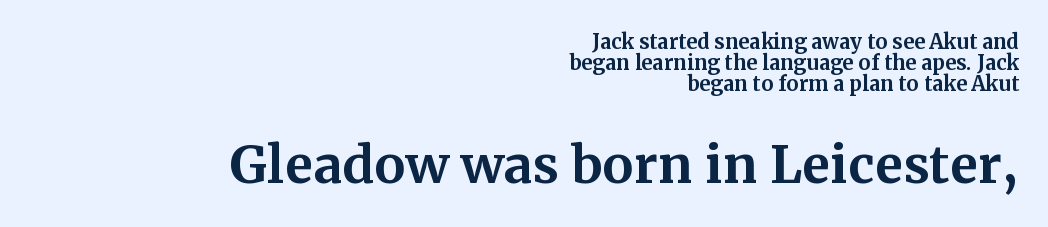
{"serif": "yes", "italic": "no", "bold": "yes", "weight": "bold", "width": "normal", "stroke_contrast": "medium", "x_height": "medium", "monospaced": "no", "underline": "no", "align": "right", "line_spacing": "tight", "line_spacing_ratio": 1.04, "letter_spacing": "normal", "letter_spacing_em": 0.0, "larger_block": "second", "size_ratio": 2.55, "glyph_px": 51}
